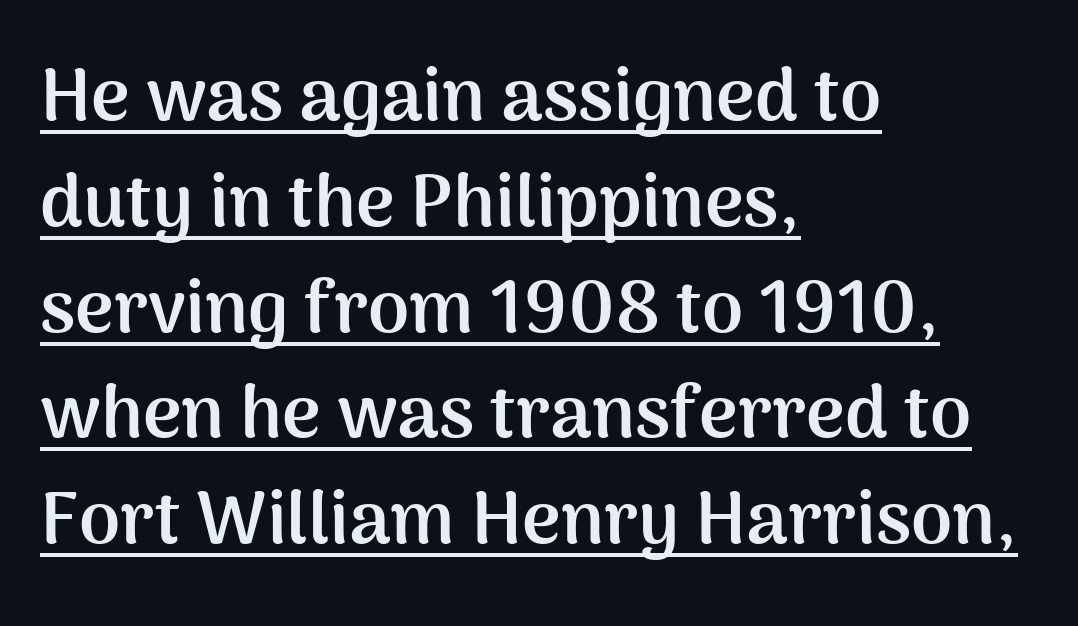
Emphasis is given by a line drawn under the lettering. A typesetter would mark this as roman, not italic. Spacing verdict: proportional, widths tailored to each character. Tracking value appears to be zero — textbook default spacing. The text block is weighted toward the left margin, trailing off unevenly rightward.
